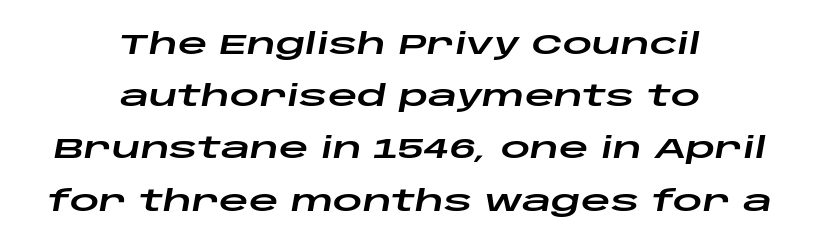
Q: Is the text italic (slanted)? A: Yes, it leans right by about 10 degrees.
Q: Is the text underlined? A: No.
Q: How is the paragraph aligned? A: Centered.
Q: Is the spacing between letters normal or unusually wide? A: Normal.
Q: Width (condensed, normal, or wide)? A: Wide.
Q: Stroke contrast? A: Low.
Q: x-height? A: Large.
Q: Monospaced? A: No.
